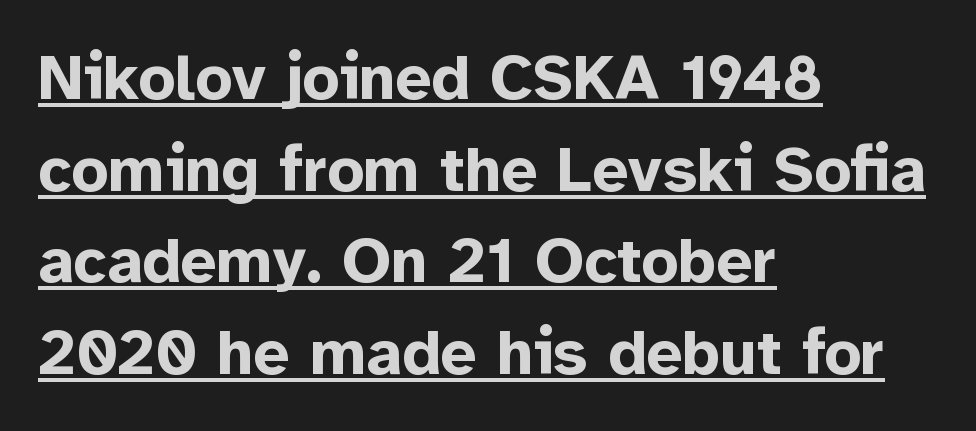
Q: Is the text bold? A: Yes.
Q: Is the text italic (slanted)? A: No, it is upright.
Q: Is the typeface a serif or a sans-serif typeface? A: Sans-serif.
Q: Is the text underlined? A: Yes.
Q: How is the paragraph aligned? A: Left-aligned.
Q: Is the spacing between letters normal or unusually wide? A: Normal.
Q: Is the spacing between lines tight, normal or loose? A: Normal.
Q: Width (condensed, normal, or wide)? A: Normal.
Q: Stroke contrast? A: Low.
Q: x-height? A: Medium.
Q: Monospaced? A: No.
